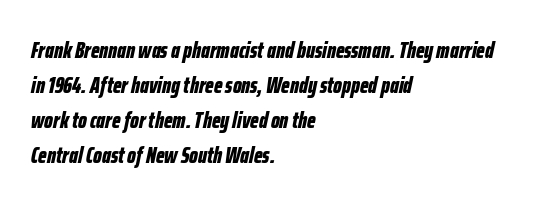
Left-aligned paragraph, ragged on the right. The whole block is typeset with a tilt. Baseline-to-baseline distance is the conventional proportion of letter height. Only glyphs here, with clear space below each row. Caption: bold face, heavy strokes.
